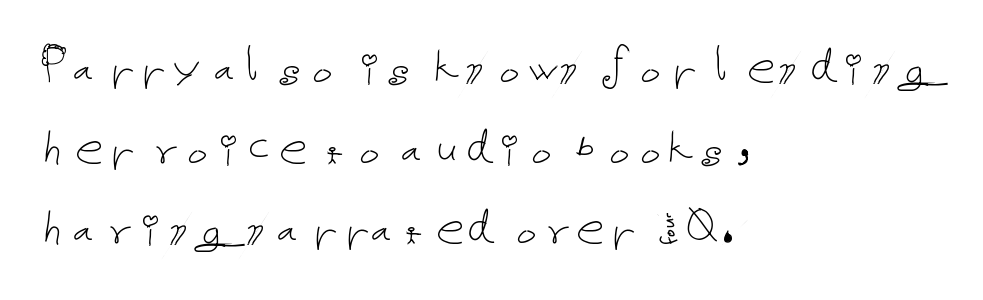
{"italic": "no", "bold": "no", "weight": "thin", "width": "normal", "stroke_contrast": "low", "x_height": "medium", "underline": "no", "align": "left", "line_spacing": "normal", "line_spacing_ratio": 1.44, "letter_spacing": "normal", "letter_spacing_em": 0.0, "glyph_px": 56}
